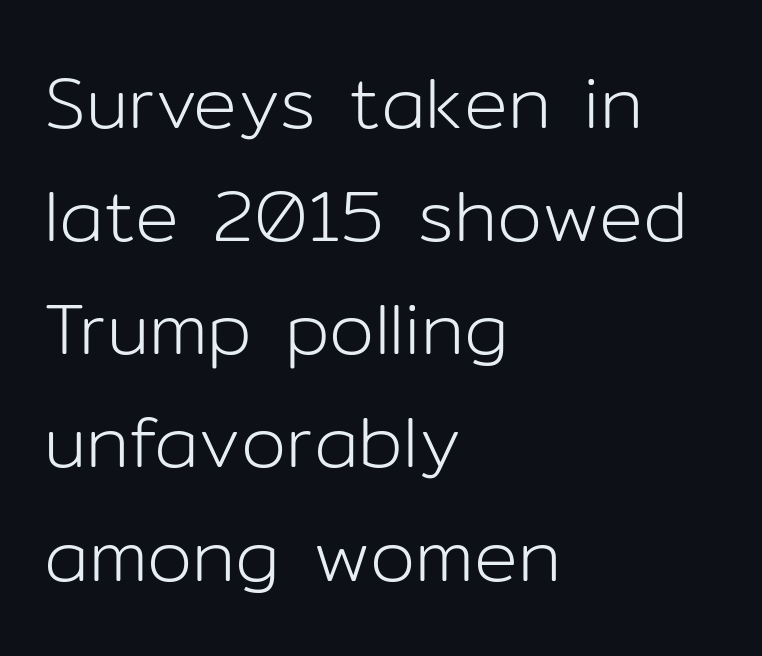
The image shows 73 px light sans-serif type, upright; set left-aligned, normal line spacing (1.55x), normal letter spacing, not underlined; low stroke contrast and a medium x-height.
